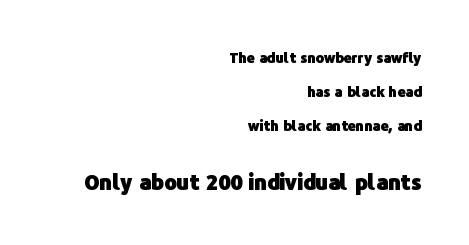
The image shows 21 px bold type, upright; set right-aligned, loose line spacing (2.44x), normal letter spacing, not underlined; the second (bottom) block is 1.5x larger.
